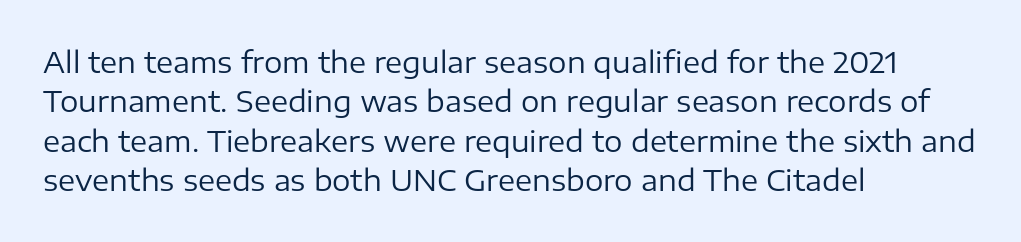
Q: Is the text bold? A: No.
Q: Is the text italic (slanted)? A: No, it is upright.
Q: Is the typeface a serif or a sans-serif typeface? A: Sans-serif.
Q: Is the text underlined? A: No.
Q: How is the paragraph aligned? A: Left-aligned.
Q: Is the spacing between letters normal or unusually wide? A: Normal.
Q: Is the spacing between lines tight, normal or loose? A: Normal.
Q: Width (condensed, normal, or wide)? A: Normal.
Q: Stroke contrast? A: Low.
Q: x-height? A: Medium.
Q: Monospaced? A: No.
